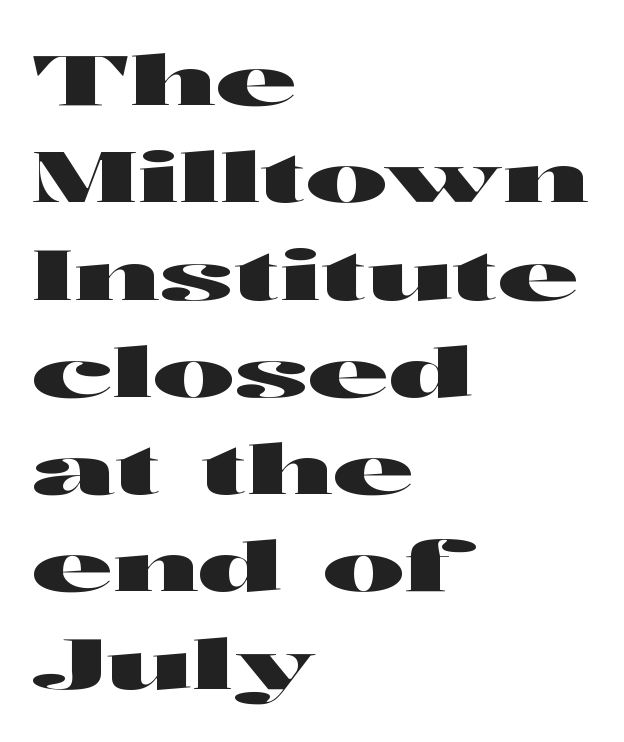
The image shows 69 px wide sans-serif type, upright; set left-aligned, normal line spacing (1.41x), normal letter spacing, not underlined; high stroke contrast and a medium x-height.
